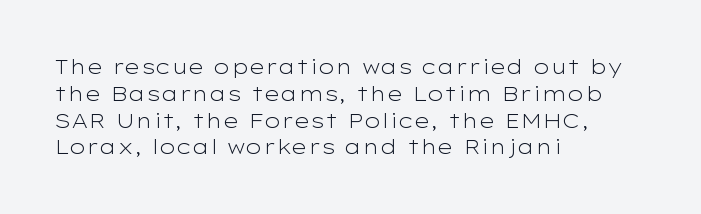
{"italic": "no", "bold": "no", "underline": "no", "align": "left", "line_spacing": "normal", "line_spacing_ratio": 1.34, "letter_spacing": "normal", "letter_spacing_em": 0.0, "glyph_px": 20}
